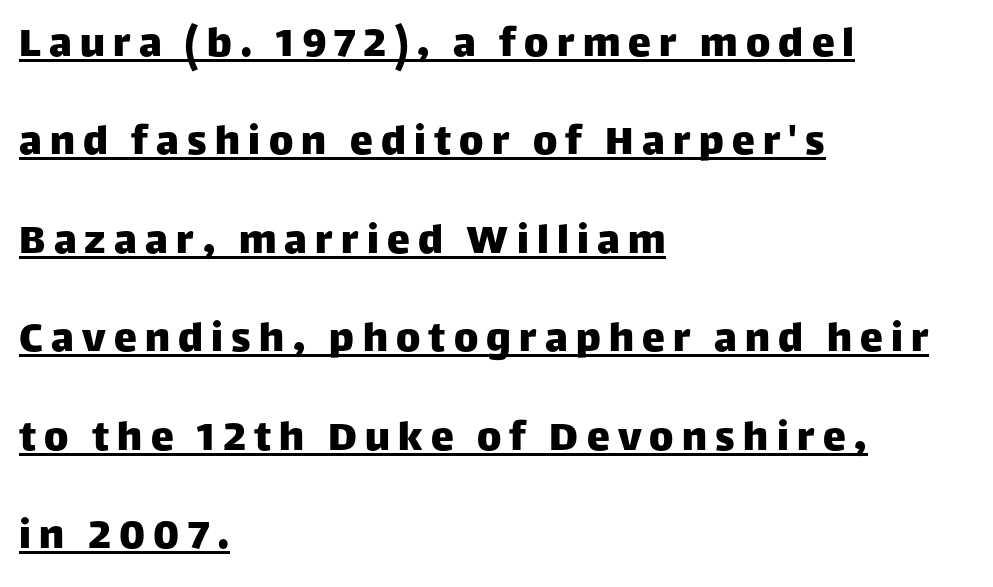
Q: Is the text italic (slanted)? A: No, it is upright.
Q: Is the typeface a serif or a sans-serif typeface? A: Sans-serif.
Q: Is the text underlined? A: Yes.
Q: How is the paragraph aligned? A: Left-aligned.
Q: Is the spacing between lines tight, normal or loose? A: Loose.
Q: Width (condensed, normal, or wide)? A: Normal.
Q: Stroke contrast? A: Low.
Q: x-height? A: Large.
Q: Monospaced? A: No.
